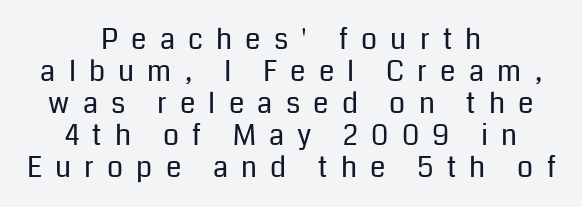
{"serif": "no", "italic": "no", "bold": "no", "weight": "regular", "width": "normal", "stroke_contrast": "low", "x_height": "medium", "monospaced": "no", "underline": "no", "align": "center", "line_spacing": "tight", "line_spacing_ratio": 1.14, "letter_spacing": "wide", "letter_spacing_em": 0.47, "glyph_px": 28}
